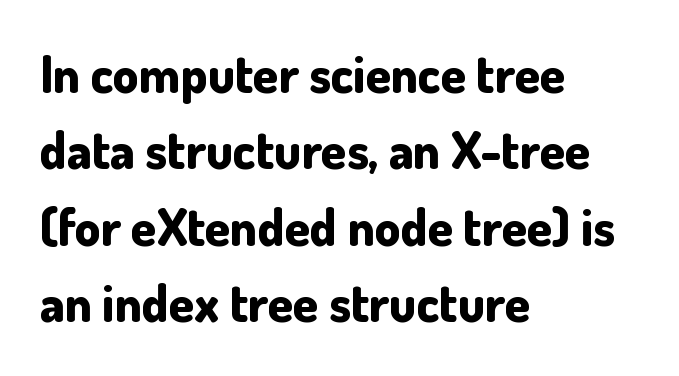
{"serif": "no", "italic": "no", "bold": "yes", "weight": "bold", "width": "normal", "stroke_contrast": "low", "x_height": "small", "monospaced": "no", "underline": "no", "align": "left", "line_spacing": "normal", "line_spacing_ratio": 1.5, "letter_spacing": "normal", "letter_spacing_em": 0.0, "glyph_px": 51}
